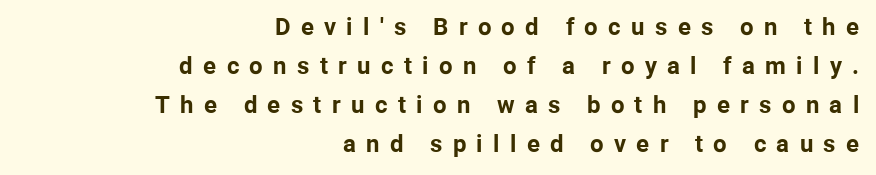
The image shows 24 px bold type, upright; set right-aligned, normal line spacing (1.62x), unusually wide letter spacing (+0.43 em), not underlined.
